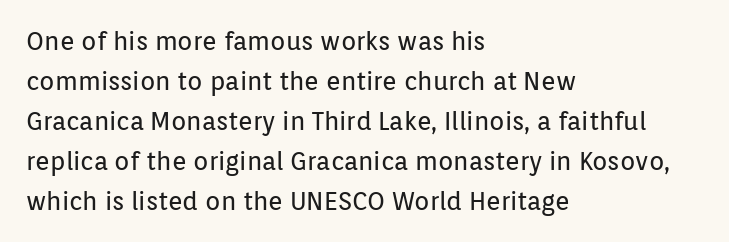
{"italic": "no", "bold": "no", "underline": "no", "align": "left", "line_spacing": "normal", "line_spacing_ratio": 1.6, "letter_spacing": "normal", "letter_spacing_em": 0.0, "glyph_px": 25}
